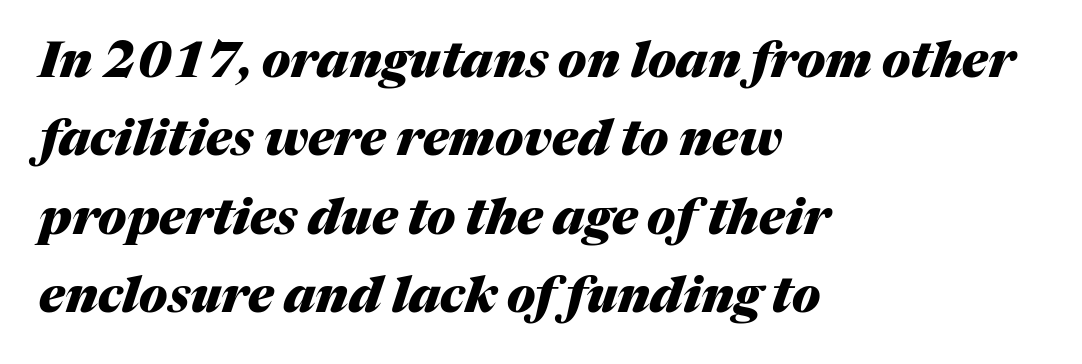
{"italic": "yes", "lean": "right", "slant_degrees": 17, "bold": "yes", "weight": "heavy", "width": "normal", "stroke_contrast": "medium", "x_height": "medium", "monospaced": "no", "underline": "no", "align": "left", "line_spacing": "normal", "line_spacing_ratio": 1.6, "letter_spacing": "normal", "letter_spacing_em": 0.0, "glyph_px": 49}
